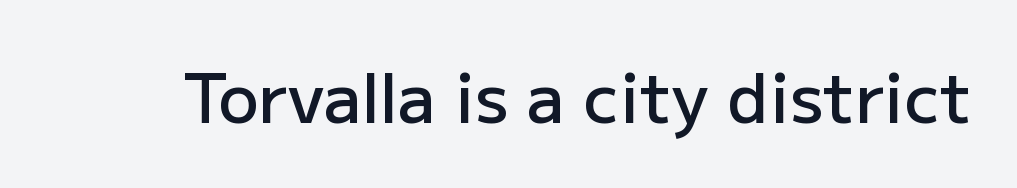
{"serif": "no", "italic": "no", "bold": "semi", "weight": "semibold", "width": "normal", "stroke_contrast": "low", "x_height": "medium", "monospaced": "no", "underline": "no", "letter_spacing": "normal", "letter_spacing_em": 0.0, "glyph_px": 67}
